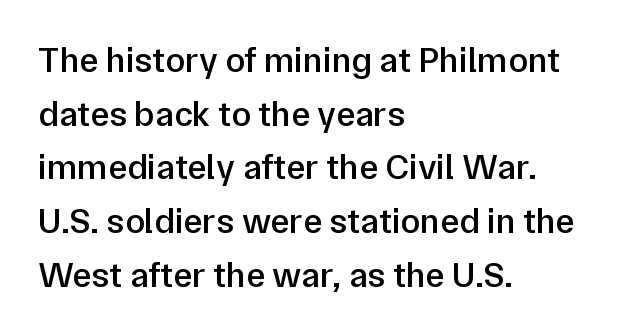
The space beneath each line is pristine and unruled. What's the leading like? Ordinary, nothing unusual. You can tell it's not italic because the verticals are truly vertical. You could not count columns in this text — the font is proportionally spaced. Check where the strokes stop: nothing finishes them off — pure sans. Short and long lines alike share a common starting point at left.
